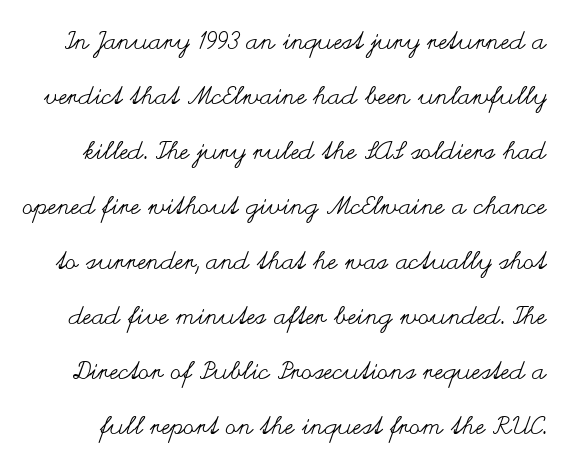
Q: Is the text bold? A: No.
Q: Is the text italic (slanted)? A: Yes.
Q: Is the text underlined? A: No.
Q: Is the spacing between letters normal or unusually wide? A: Normal.
Q: Is the spacing between lines tight, normal or loose? A: Loose.
